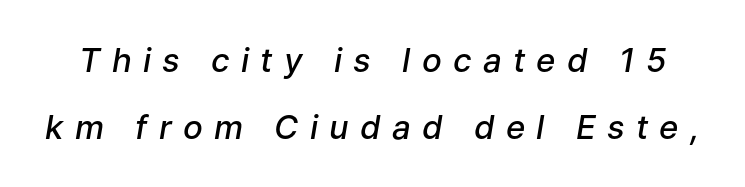
{"italic": "yes", "lean": "right", "slant_degrees": 9, "bold": "semi", "weight": "semibold", "width": "normal", "stroke_contrast": "low", "x_height": "medium", "monospaced": "no", "underline": "no", "line_spacing": "loose", "line_spacing_ratio": 2.02, "letter_spacing": "wide", "letter_spacing_em": 0.34, "glyph_px": 33}
